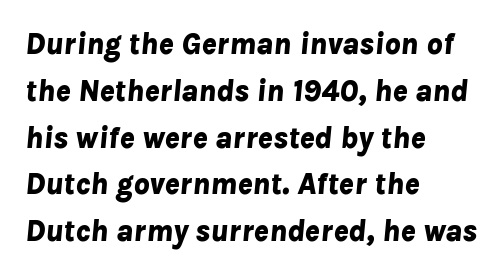
The image shows 31 px bold type, italic (leaning right); set left-aligned, normal line spacing (1.51x), normal letter spacing, not underlined; low stroke contrast and a medium x-height.
